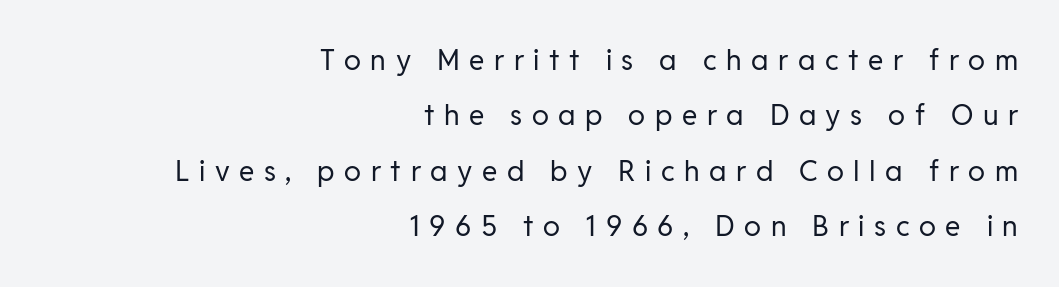
Vertical stems look standard width or narrower in stroke. Loosely led — the rows are spread out. Type style note: lacks serifs. Lines of text with bare space underneath.
